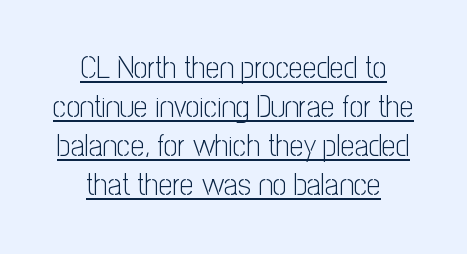
Nope, no serifs anywhere on these letters. Vertically, the passage feels balanced, rows spaced as you'd expect. The face used here is proportionally spaced, like ordinary book or web type. Is the letter spacing exaggerated? No — it looks like the ordinary default.
